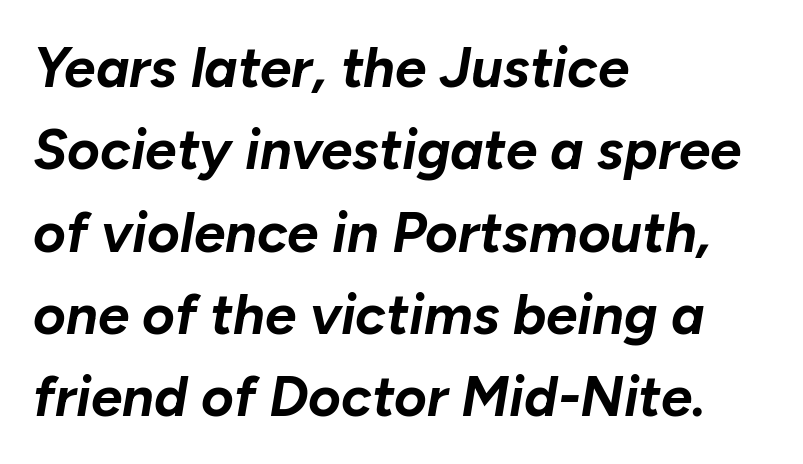
Regarding leading, the lines here are spaced in the standard way. Nobody touched the tracking dial on this one. Is this a fixed-width face? No — the glyphs have proportional, varying widths. The specimen reads as italic at a glance.
